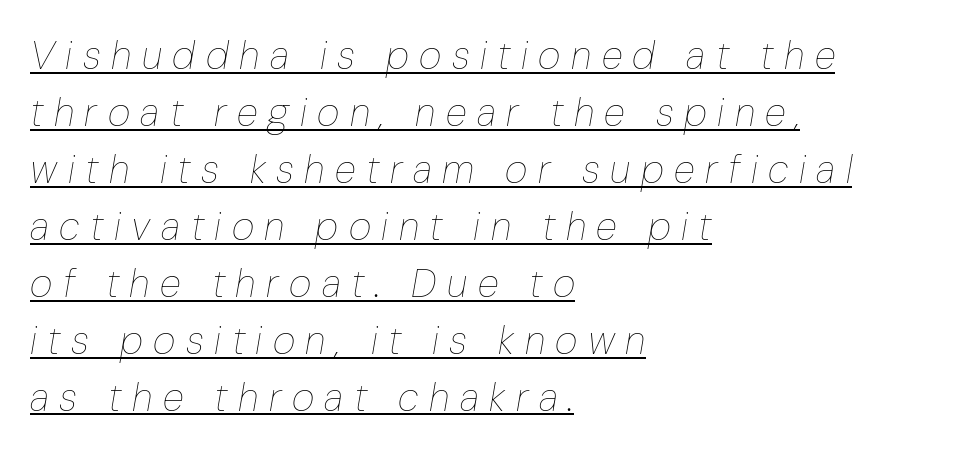
{"italic": "yes", "lean": "right", "slant_degrees": 10, "bold": "no", "weight": "thin", "width": "condensed", "stroke_contrast": "low", "x_height": "medium", "monospaced": "no", "underline": "yes", "align": "left", "line_spacing": "normal", "line_spacing_ratio": 1.46, "letter_spacing": "wide", "letter_spacing_em": 0.27, "glyph_px": 39}
